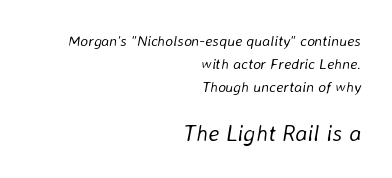
The image shows 23 px text type, italic (leaning right); set right-aligned, normal line spacing (1.52x), normal letter spacing, not underlined; the second (bottom) block is 1.53x larger.
